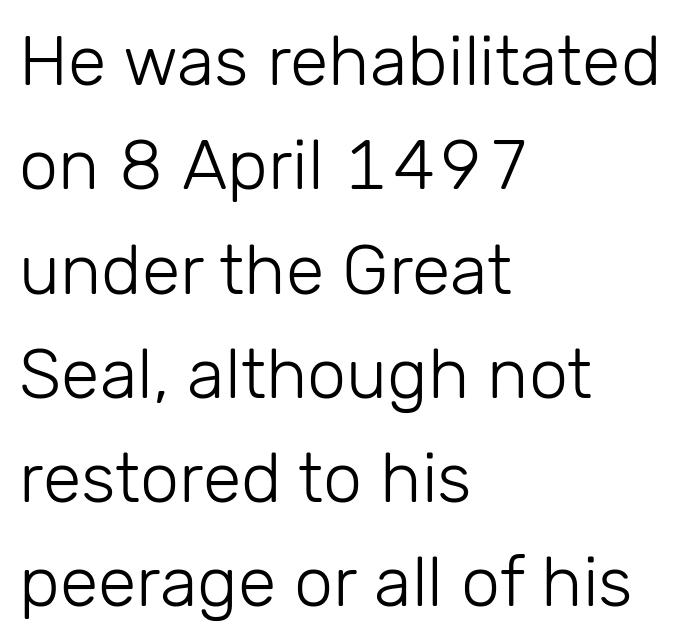
Q: Is the text bold? A: No.
Q: Is the text italic (slanted)? A: No, it is upright.
Q: Is the typeface a serif or a sans-serif typeface? A: Sans-serif.
Q: Is the text underlined? A: No.
Q: How is the paragraph aligned? A: Left-aligned.
Q: Is the spacing between letters normal or unusually wide? A: Normal.
Q: Is the spacing between lines tight, normal or loose? A: Normal.
Q: Width (condensed, normal, or wide)? A: Normal.
Q: Stroke contrast? A: Low.
Q: x-height? A: Medium.
Q: Monospaced? A: No.
